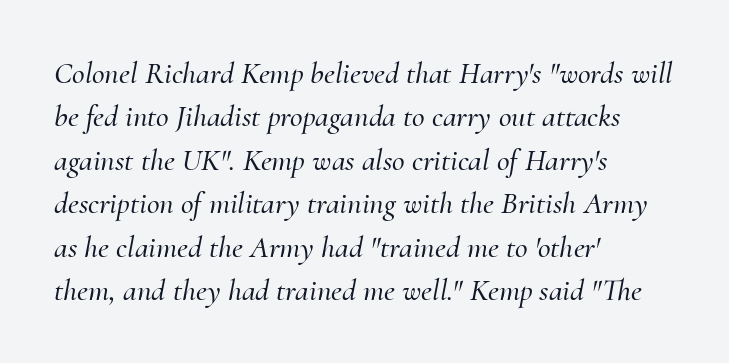
The image shows 31 px serif type, italic (leaning right); set left-aligned, normal line spacing (1.4x), normal letter spacing, not underlined; medium stroke contrast and a small x-height.
